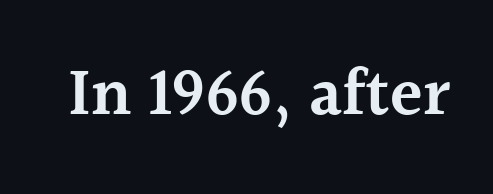
{"serif": "yes", "italic": "no", "bold": "semi", "weight": "semibold", "width": "normal", "x_height": "medium", "monospaced": "no", "underline": "no", "letter_spacing": "normal", "letter_spacing_em": 0.0, "glyph_px": 67}
